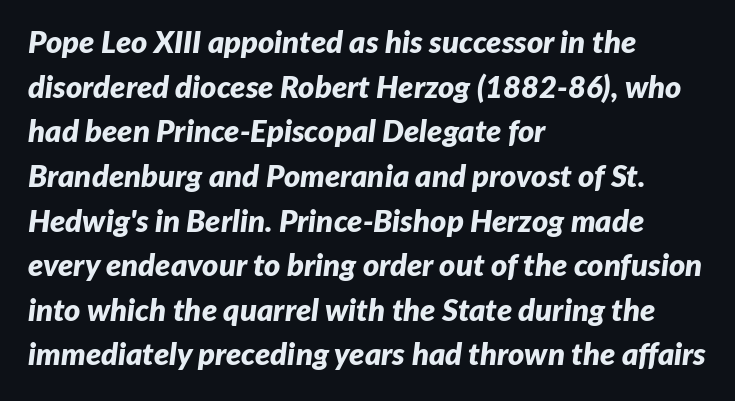
{"italic": "yes", "lean": "right", "slant_degrees": 7, "bold": "yes", "weight": "bold", "width": "normal", "stroke_contrast": "low", "x_height": "medium", "monospaced": "no", "underline": "no", "align": "left", "line_spacing": "normal", "line_spacing_ratio": 1.44, "letter_spacing": "normal", "letter_spacing_em": 0.0, "glyph_px": 31}
